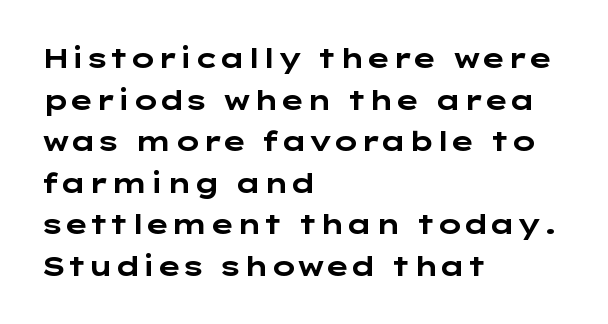
{"italic": "no", "bold": "yes", "underline": "no", "align": "left", "line_spacing": "normal", "line_spacing_ratio": 1.54, "letter_spacing": "normal", "letter_spacing_em": 0.0, "glyph_px": 27}
